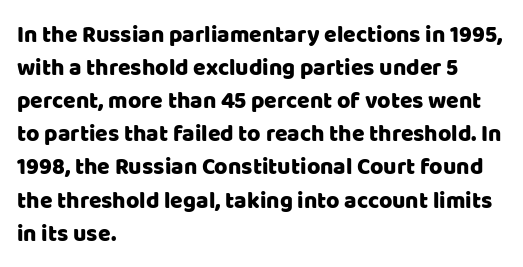
{"italic": "no", "underline": "no", "align": "left", "line_spacing": "normal", "line_spacing_ratio": 1.44, "letter_spacing": "normal", "letter_spacing_em": 0.0, "glyph_px": 23}
